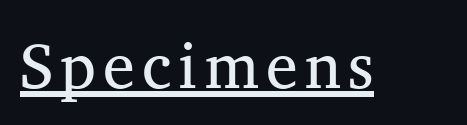
{"serif": "yes", "bold": "no", "weight": "regular", "width": "normal", "stroke_contrast": "medium", "x_height": "medium", "monospaced": "no", "underline": "yes", "glyph_px": 64}
